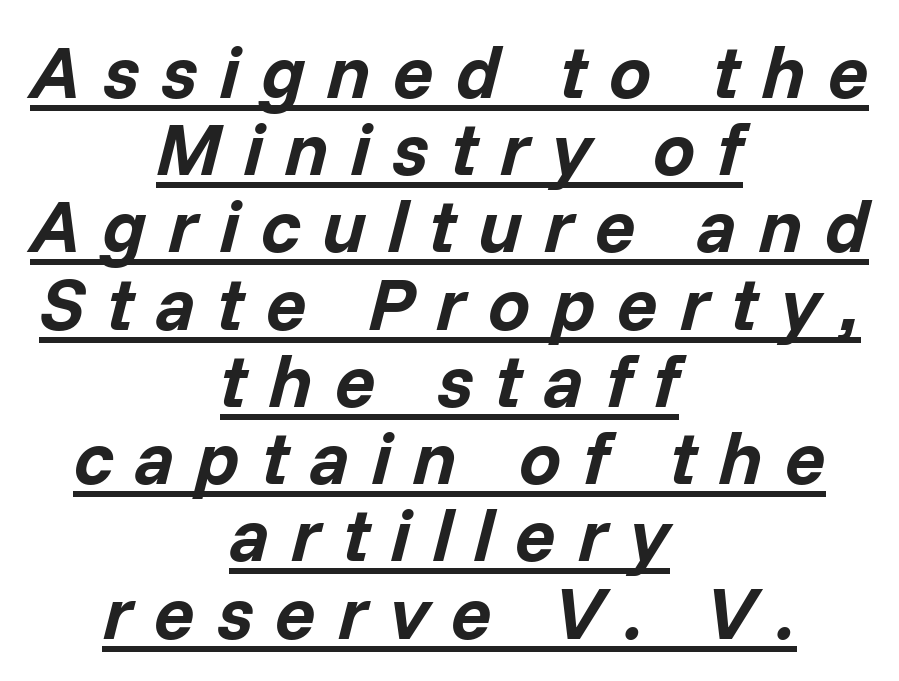
You'd pick this weight for a headline — it's a proper bold. The setting favours the middle, as headings and verse often do. The font's italic variant was chosen for this text. Underlining? Definitely there. Substantial extra tracking has been applied to these lines.
